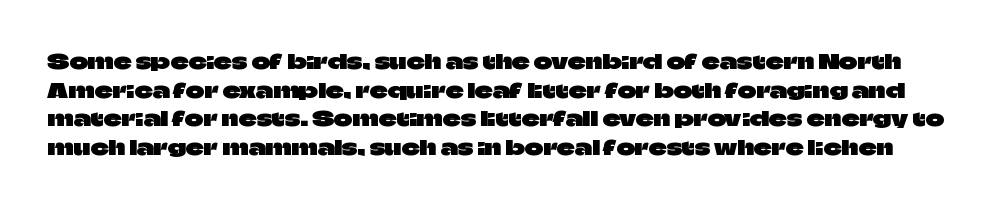
Each new line begins a customary step beneath the previous one. A bare baseline throughout the passage. You could call the tracking neutral — neither tight nor loose. This sample uses an upright cut, with every glyph sitting square on the baseline.
